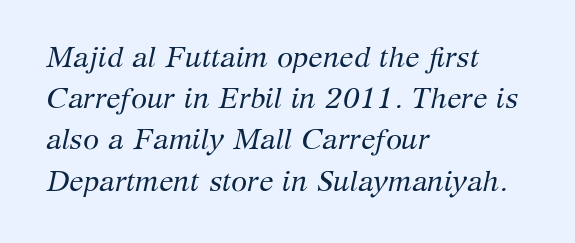
The image shows 29 px regular-weight serif type, italic (leaning right); set left-aligned, normal line spacing (1.42x), normal letter spacing, not underlined; medium stroke contrast and a medium x-height.
